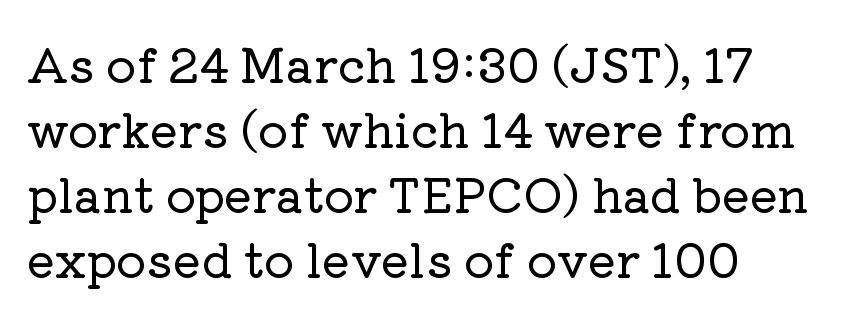
{"serif": "yes", "italic": "no", "width": "normal", "stroke_contrast": "low", "x_height": "medium", "monospaced": "no", "underline": "no", "align": "left", "line_spacing": "normal", "line_spacing_ratio": 1.38, "letter_spacing": "normal", "letter_spacing_em": 0.0, "glyph_px": 47}
